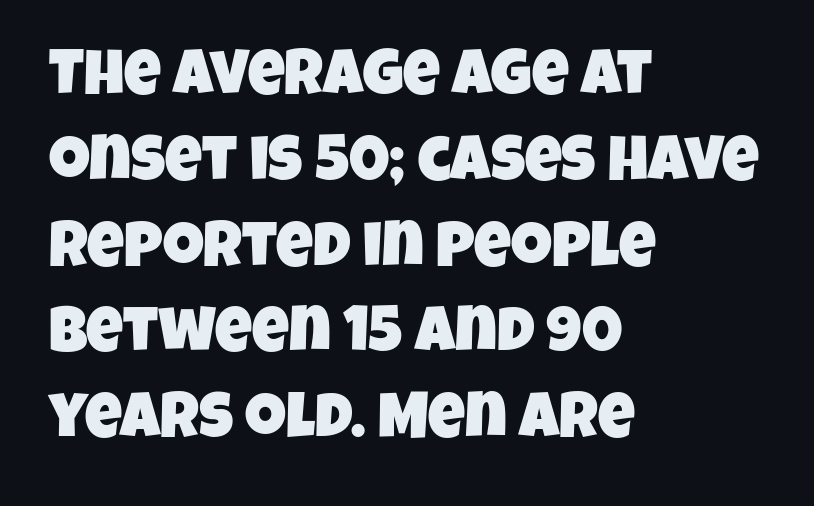
Q: Is the typeface a serif or a sans-serif typeface? A: Sans-serif.
Q: Is the text underlined? A: No.
Q: How is the paragraph aligned? A: Left-aligned.
Q: Is the spacing between letters normal or unusually wide? A: Normal.
Q: Is the spacing between lines tight, normal or loose? A: Normal.
Q: Width (condensed, normal, or wide)? A: Condensed.
Q: Stroke contrast? A: Low.
Q: x-height? A: Large.
Q: Monospaced? A: No.
